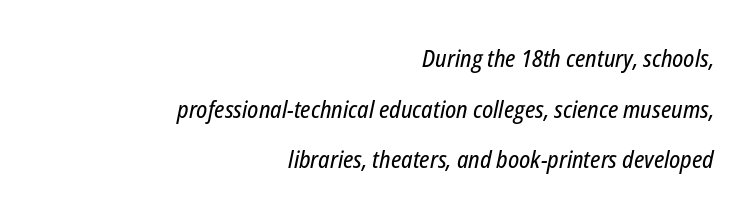
Q: Is the text italic (slanted)? A: Yes, it leans right by about 12 degrees.
Q: Is the text underlined? A: No.
Q: How is the paragraph aligned? A: Right-aligned.
Q: Is the spacing between letters normal or unusually wide? A: Normal.
Q: Is the spacing between lines tight, normal or loose? A: Loose.
